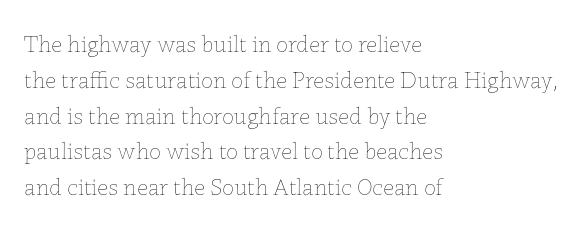
The image shows 24 px text type, upright; set left-aligned, normal line spacing (1.49x), normal letter spacing, not underlined.
